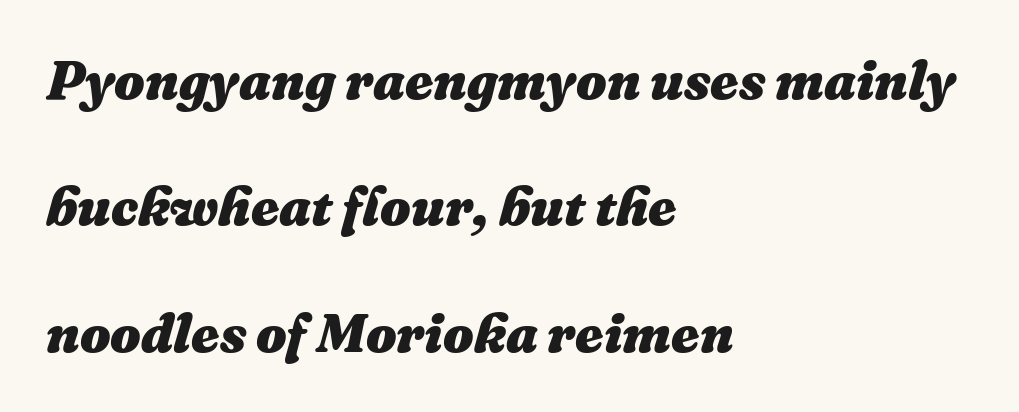
Q: Is the text bold? A: Yes.
Q: Is the text italic (slanted)? A: Yes, it leans right by about 16 degrees.
Q: Is the text underlined? A: No.
Q: How is the paragraph aligned? A: Left-aligned.
Q: Is the spacing between letters normal or unusually wide? A: Normal.
Q: Is the spacing between lines tight, normal or loose? A: Loose.
Q: Width (condensed, normal, or wide)? A: Normal.
Q: Stroke contrast? A: Medium.
Q: x-height? A: Medium.
Q: Monospaced? A: No.
